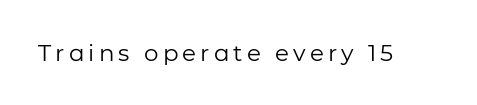
Honestly, there is no underline to notice here at all. This is roman type, the default non-slanted kind. Weight: not bold — regular or lighter.
